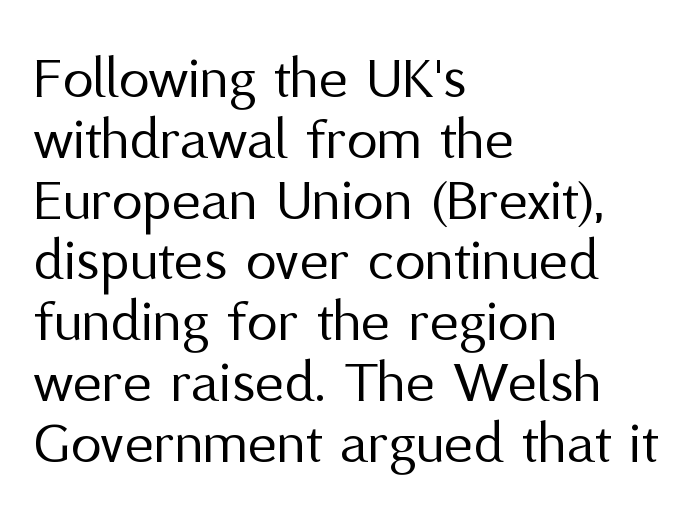
Any mark beneath the type? The region is blank. The rendering shows plain stroke endings on the letterforms — a sans-serif design. The letterforms sit at book weight or below. The leading is snug, giving the passage a crowded texture. The compositor pushed each line to the left boundary.
